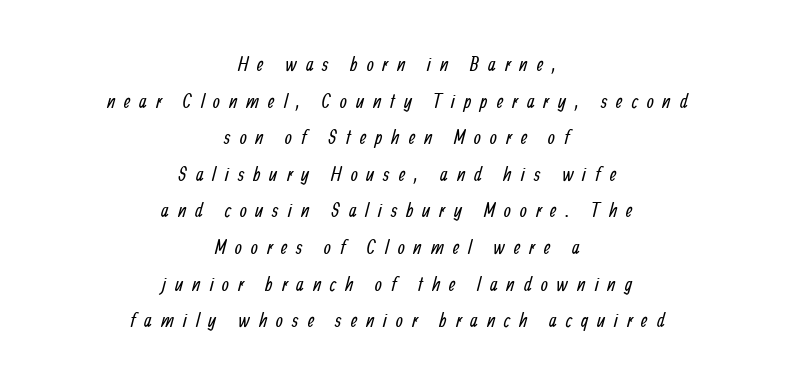
The image shows 20 px text type; set centered, line spacing 1.83x, unusually wide letter spacing (+0.45 em), not underlined.
